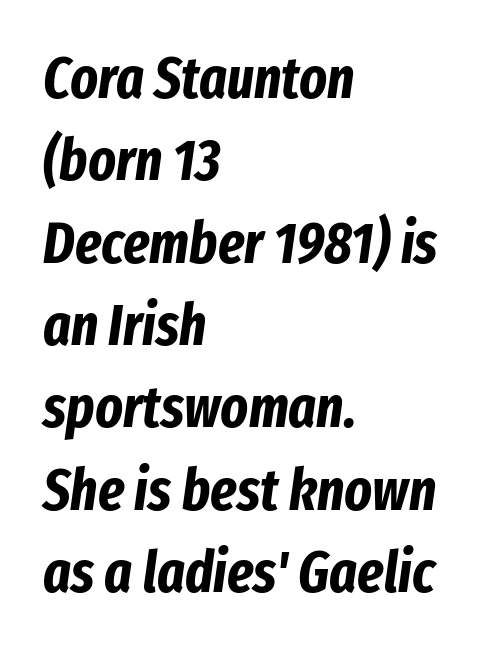
Q: Is the text bold? A: Yes.
Q: Is the text italic (slanted)? A: Yes, it leans right by about 8 degrees.
Q: Is the text underlined? A: No.
Q: How is the paragraph aligned? A: Left-aligned.
Q: Is the spacing between letters normal or unusually wide? A: Normal.
Q: Is the spacing between lines tight, normal or loose? A: Normal.
Q: Width (condensed, normal, or wide)? A: Condensed.
Q: Stroke contrast? A: Low.
Q: x-height? A: Medium.
Q: Monospaced? A: No.
